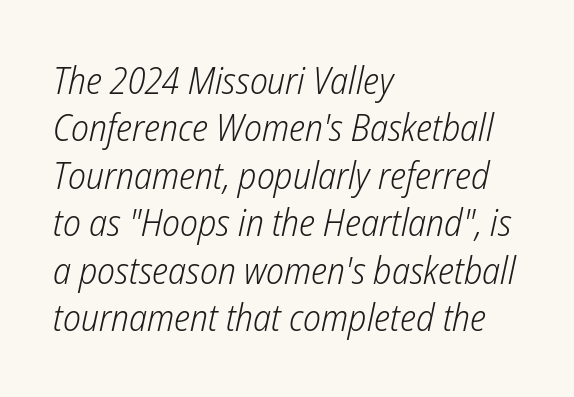
Q: Is the text bold? A: No.
Q: Is the text italic (slanted)? A: Yes, it leans right by about 12 degrees.
Q: Is the text underlined? A: No.
Q: How is the paragraph aligned? A: Left-aligned.
Q: Is the spacing between letters normal or unusually wide? A: Normal.
Q: Is the spacing between lines tight, normal or loose? A: Normal.
Q: Width (condensed, normal, or wide)? A: Condensed.
Q: Stroke contrast? A: Low.
Q: x-height? A: Medium.
Q: Monospaced? A: No.
